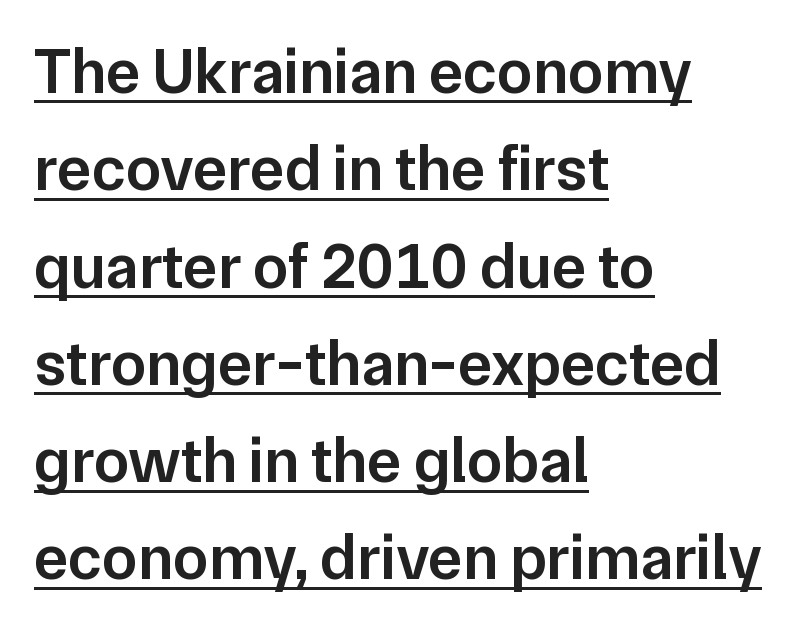
Q: Is the text bold? A: Semi-bold.
Q: Is the text italic (slanted)? A: No, it is upright.
Q: Is the typeface a serif or a sans-serif typeface? A: Sans-serif.
Q: Is the text underlined? A: Yes.
Q: How is the paragraph aligned? A: Left-aligned.
Q: Is the spacing between letters normal or unusually wide? A: Normal.
Q: Is the spacing between lines tight, normal or loose? A: Normal.
Q: Width (condensed, normal, or wide)? A: Normal.
Q: Stroke contrast? A: Low.
Q: x-height? A: Medium.
Q: Monospaced? A: No.
